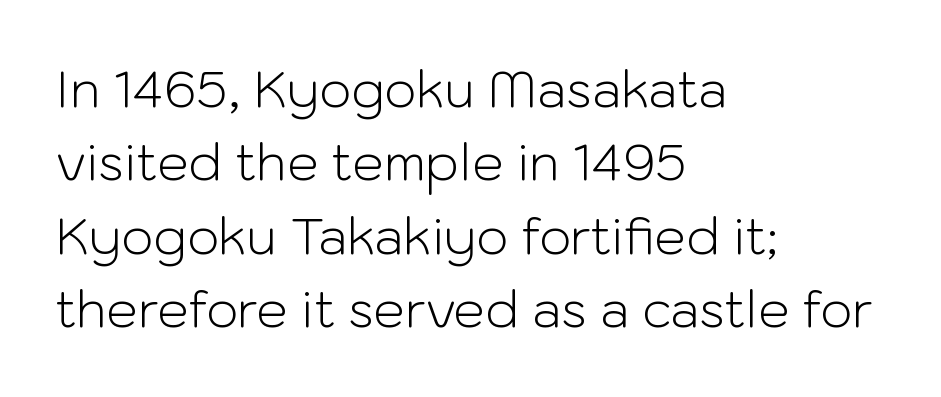
Q: Is the text bold? A: No.
Q: Is the text italic (slanted)? A: No, it is upright.
Q: Is the typeface a serif or a sans-serif typeface? A: Sans-serif.
Q: Is the text underlined? A: No.
Q: How is the paragraph aligned? A: Left-aligned.
Q: Is the spacing between letters normal or unusually wide? A: Normal.
Q: Is the spacing between lines tight, normal or loose? A: Normal.
Q: Width (condensed, normal, or wide)? A: Normal.
Q: Stroke contrast? A: Low.
Q: x-height? A: Medium.
Q: Monospaced? A: No.
